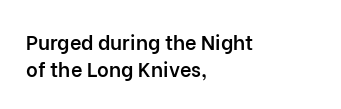
{"italic": "no", "bold": "semi", "underline": "no", "align": "left", "line_spacing": "normal", "line_spacing_ratio": 1.34, "letter_spacing": "normal", "letter_spacing_em": 0.0, "glyph_px": 20}
